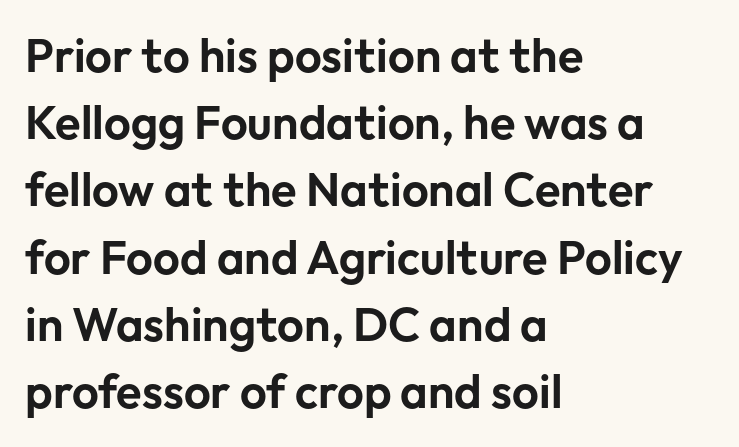
Short note: letters normally spaced. Quick note: underline off. Regarding leading, the lines here are spaced in the standard way. Serif or sans? Sans — the stroke terminals are bare. The compositor pushed each line to the left boundary. Is there any slant? The stems are plumb.
